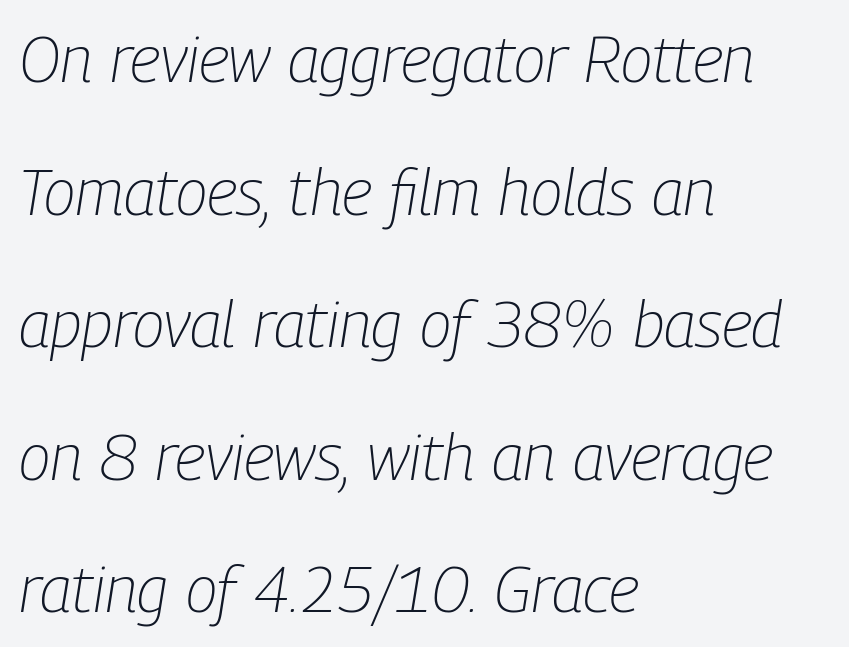
Q: Is the text bold? A: No.
Q: Is the text italic (slanted)? A: Yes, it leans right by about 9 degrees.
Q: Is the text underlined? A: No.
Q: How is the paragraph aligned? A: Left-aligned.
Q: Is the spacing between letters normal or unusually wide? A: Normal.
Q: Is the spacing between lines tight, normal or loose? A: Loose.
Q: Width (condensed, normal, or wide)? A: Condensed.
Q: Stroke contrast? A: Low.
Q: x-height? A: Medium.
Q: Monospaced? A: No.
